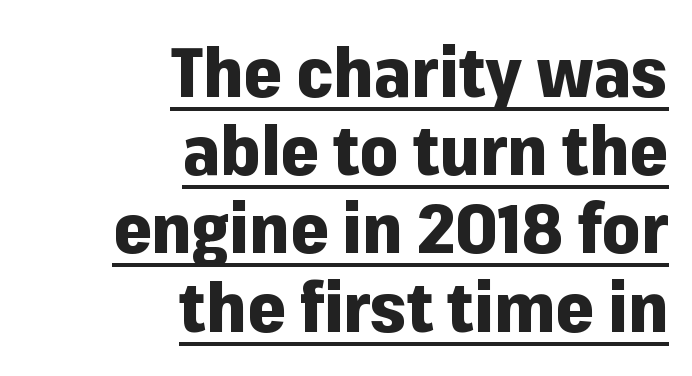
Q: Is the text bold? A: Yes.
Q: Is the text italic (slanted)? A: No, it is upright.
Q: Is the typeface a serif or a sans-serif typeface? A: Sans-serif.
Q: Is the text underlined? A: Yes.
Q: How is the paragraph aligned? A: Right-aligned.
Q: Is the spacing between letters normal or unusually wide? A: Normal.
Q: Is the spacing between lines tight, normal or loose? A: Tight.
Q: Width (condensed, normal, or wide)? A: Normal.
Q: Stroke contrast? A: Low.
Q: x-height? A: Medium.
Q: Monospaced? A: No.
